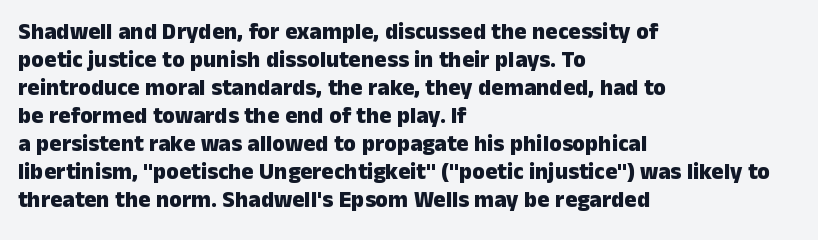
{"italic": "no", "bold": "yes", "underline": "no", "align": "left", "line_spacing_ratio": 1.22, "letter_spacing": "normal", "letter_spacing_em": 0.0, "glyph_px": 23}
